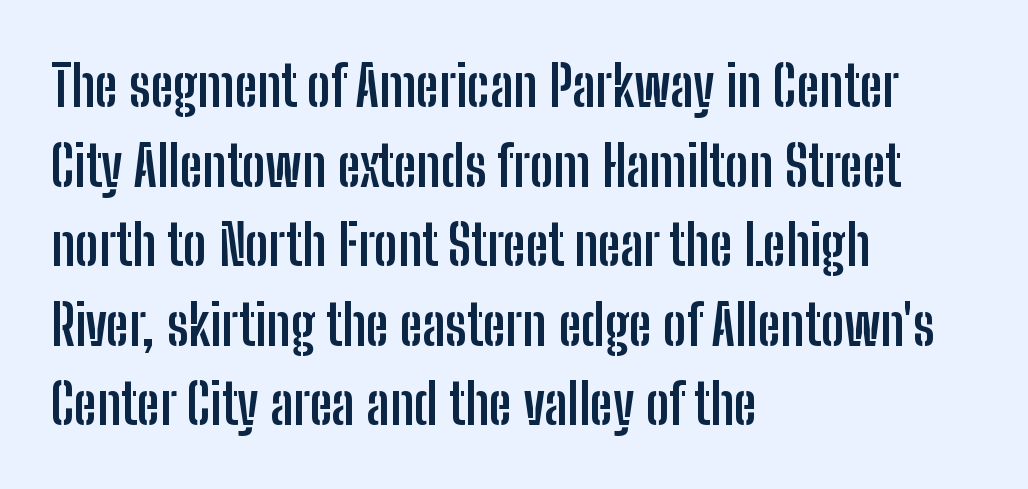
Q: Is the text bold? A: Yes.
Q: Is the text italic (slanted)? A: No, it is upright.
Q: Is the typeface a serif or a sans-serif typeface? A: Sans-serif.
Q: Is the text underlined? A: No.
Q: How is the paragraph aligned? A: Left-aligned.
Q: Is the spacing between letters normal or unusually wide? A: Normal.
Q: Is the spacing between lines tight, normal or loose? A: Normal.
Q: Width (condensed, normal, or wide)? A: Condensed.
Q: Stroke contrast? A: Low.
Q: x-height? A: Medium.
Q: Monospaced? A: No.
